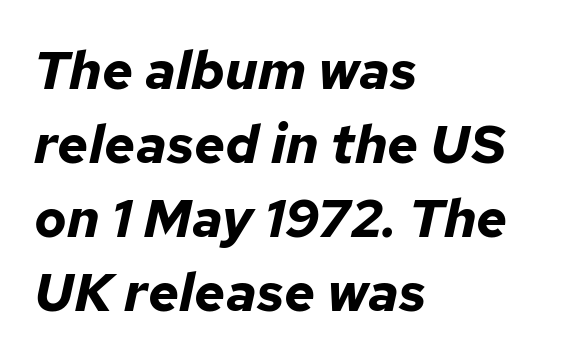
The image shows 54 px bold type, italic (leaning right); set left-aligned, normal line spacing (1.37x), normal letter spacing, not underlined; low stroke contrast and a medium x-height.
